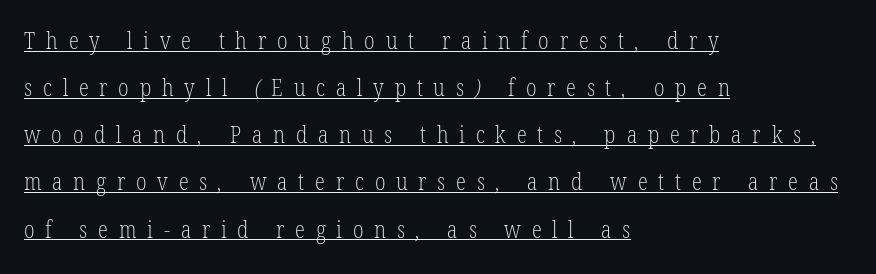
{"bold": "no", "underline": "yes", "align": "left", "line_spacing": "loose", "line_spacing_ratio": 2.05, "letter_spacing": "wide", "letter_spacing_em": 0.47, "glyph_px": 23}
